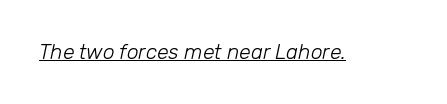
{"italic": "yes", "lean": "right", "slant_degrees": 12, "bold": "no", "underline": "yes", "letter_spacing": "normal", "letter_spacing_em": 0.0, "glyph_px": 21}
